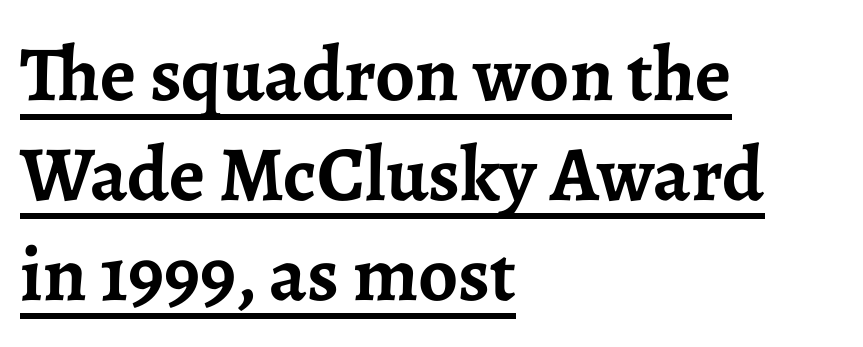
{"serif": "yes", "italic": "no", "bold": "yes", "weight": "semibold", "width": "normal", "stroke_contrast": "low", "x_height": "medium", "monospaced": "no", "underline": "yes", "align": "left", "line_spacing": "normal", "line_spacing_ratio": 1.28, "letter_spacing": "normal", "letter_spacing_em": 0.0, "glyph_px": 78}
